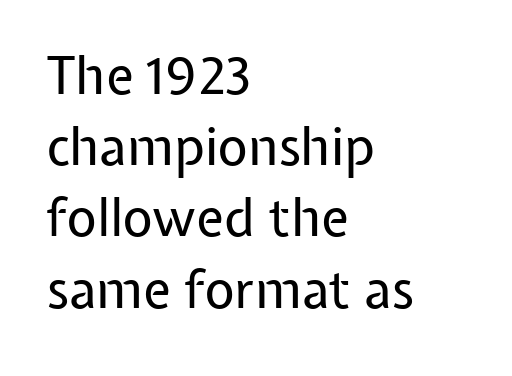
The weight tops out at a normal text grade. Nope, no serifs anywhere on these letters. Posture: straight, roman, zero tilt. There is no visible air inserted between adjacent glyphs. Varying glyph widths throughout — classic text-font behaviour. The rendering uses a moderate line-height, typical for paragraphs.
